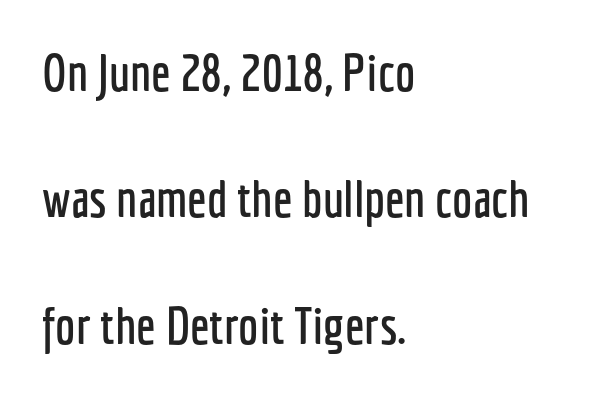
The letters advance in unequal steps, a hallmark of proportional type. No extra tracking has been applied to these lines. The space between consecutive lines is lavish. Upright lettering throughout. The rendering shows plain stroke endings on the letterforms — a sans-serif design.
